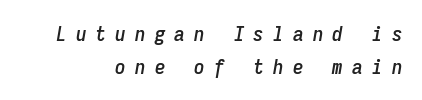
{"italic": "yes", "lean": "right", "slant_degrees": 9, "underline": "no", "line_spacing": "normal", "line_spacing_ratio": 1.55, "letter_spacing": "wide", "letter_spacing_em": 0.44, "glyph_px": 21}
